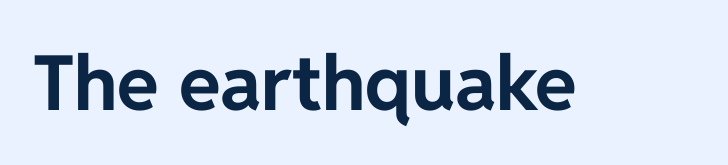
Honestly, there is no underline to notice here at all. You could not count columns in this text — the font is proportionally spaced. The typography opts for an upright posture over an oblique one. A full-strength bold gives these letters their thick strokes.
